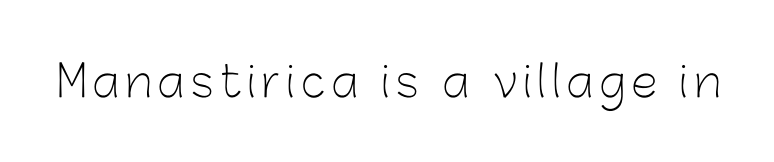
Q: Is the text bold? A: No.
Q: Is the text italic (slanted)? A: No, it is upright.
Q: Is the typeface a serif or a sans-serif typeface? A: Sans-serif.
Q: Is the text underlined? A: No.
Q: Width (condensed, normal, or wide)? A: Normal.
Q: Stroke contrast? A: Low.
Q: x-height? A: Medium.
Q: Monospaced? A: No.
